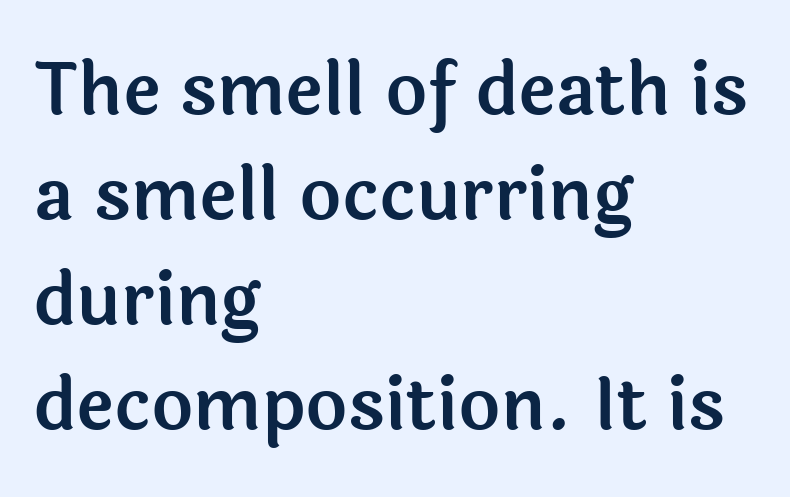
The image shows 72 px sans-serif type, upright; set left-aligned, normal line spacing (1.46x), normal letter spacing, not underlined; a medium x-height.
